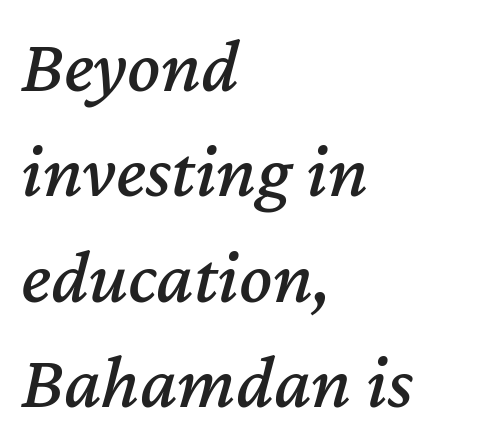
Slant detected: the letters are inclined. Nothing unusual about the tracking: characters are spaced as the font intends. All the whitespace from short lines collects on the right. Varying glyph widths throughout — classic text-font behaviour.
